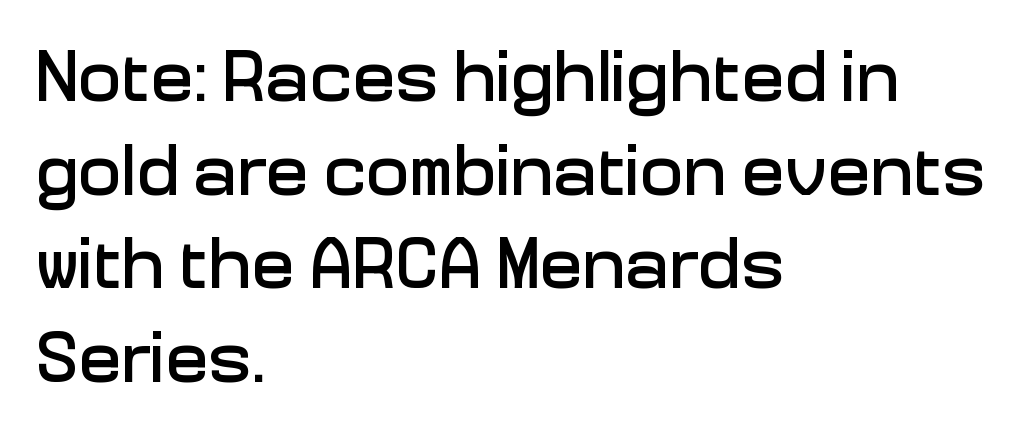
Q: Is the text italic (slanted)? A: No, it is upright.
Q: Is the typeface a serif or a sans-serif typeface? A: Sans-serif.
Q: Is the text underlined? A: No.
Q: How is the paragraph aligned? A: Left-aligned.
Q: Is the spacing between letters normal or unusually wide? A: Normal.
Q: Is the spacing between lines tight, normal or loose? A: Normal.
Q: Width (condensed, normal, or wide)? A: Normal.
Q: Stroke contrast? A: Low.
Q: x-height? A: Medium.
Q: Monospaced? A: No.
